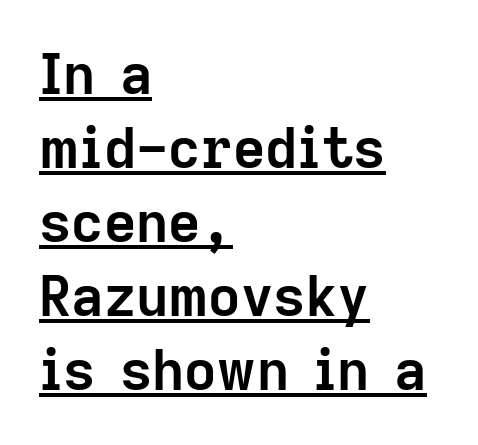
Q: Is the text bold? A: Yes.
Q: Is the text italic (slanted)? A: No, it is upright.
Q: Is the typeface a serif or a sans-serif typeface? A: Sans-serif.
Q: Is the text underlined? A: Yes.
Q: How is the paragraph aligned? A: Left-aligned.
Q: Is the spacing between letters normal or unusually wide? A: Normal.
Q: Is the spacing between lines tight, normal or loose? A: Normal.
Q: Width (condensed, normal, or wide)? A: Normal.
Q: Stroke contrast? A: Low.
Q: x-height? A: Medium.
Q: Monospaced? A: No.
